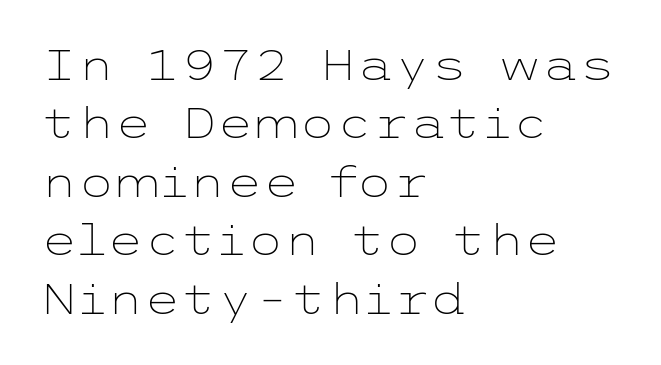
The image shows 42 px light, wide sans-serif type, upright; set left-aligned, normal line spacing (1.39x), normal letter spacing, not underlined; low stroke contrast and a medium x-height.
